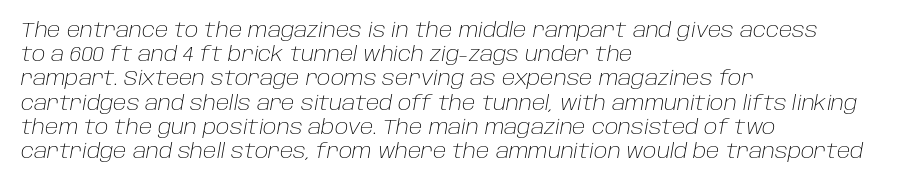
Weight: not bold — regular or lighter. Left-aligned paragraph, ragged on the right. A typesetter would mark this as italic. No word sits above an underline. Words appear dense and cohesive because spacing is normal.
